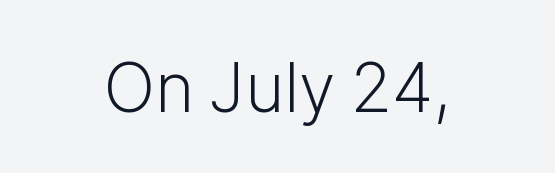
{"serif": "no", "italic": "no", "bold": "no", "weight": "light", "width": "normal", "stroke_contrast": "low", "x_height": "medium", "monospaced": "no", "underline": "no", "letter_spacing": "normal", "letter_spacing_em": 0.0, "glyph_px": 68}
